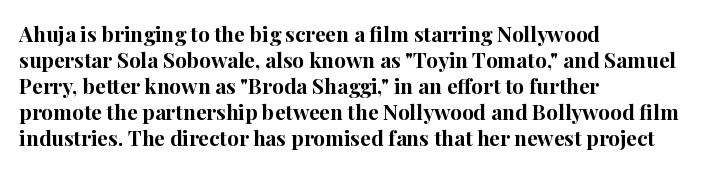
The strokes are fattened all the way to bold. Visually the block forms a straight wall on the left and a jagged coastline on the right. A typesetter would mark this as roman, not italic. The words here are not underlined.
